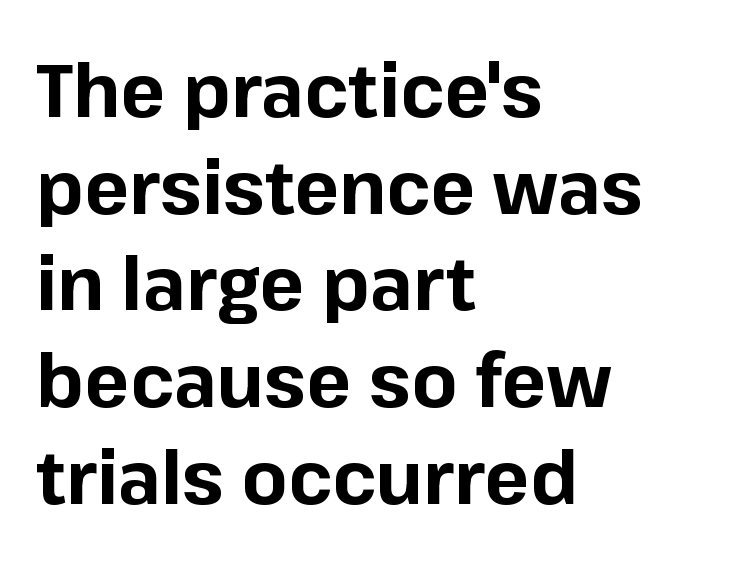
Q: Is the text bold? A: Yes.
Q: Is the text italic (slanted)? A: No, it is upright.
Q: Is the typeface a serif or a sans-serif typeface? A: Sans-serif.
Q: Is the text underlined? A: No.
Q: How is the paragraph aligned? A: Left-aligned.
Q: Is the spacing between letters normal or unusually wide? A: Normal.
Q: Is the spacing between lines tight, normal or loose? A: Normal.
Q: Width (condensed, normal, or wide)? A: Normal.
Q: Stroke contrast? A: Low.
Q: x-height? A: Medium.
Q: Monospaced? A: No.
